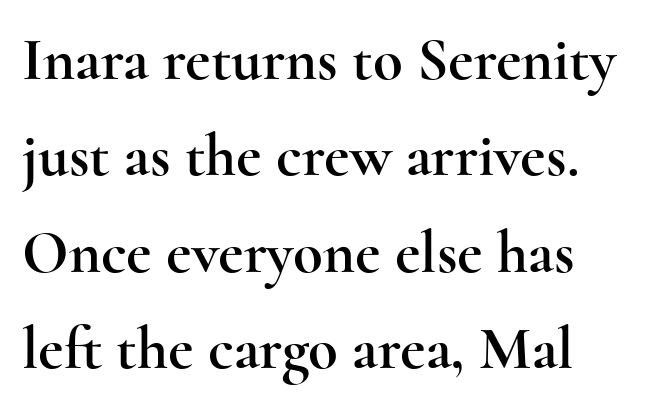
Q: Is the text italic (slanted)? A: No, it is upright.
Q: Is the typeface a serif or a sans-serif typeface? A: Serif.
Q: Is the text underlined? A: No.
Q: Is the spacing between letters normal or unusually wide? A: Normal.
Q: Is the spacing between lines tight, normal or loose? A: Normal.
Q: Width (condensed, normal, or wide)? A: Wide.
Q: x-height? A: Small.
Q: Monospaced? A: No.
